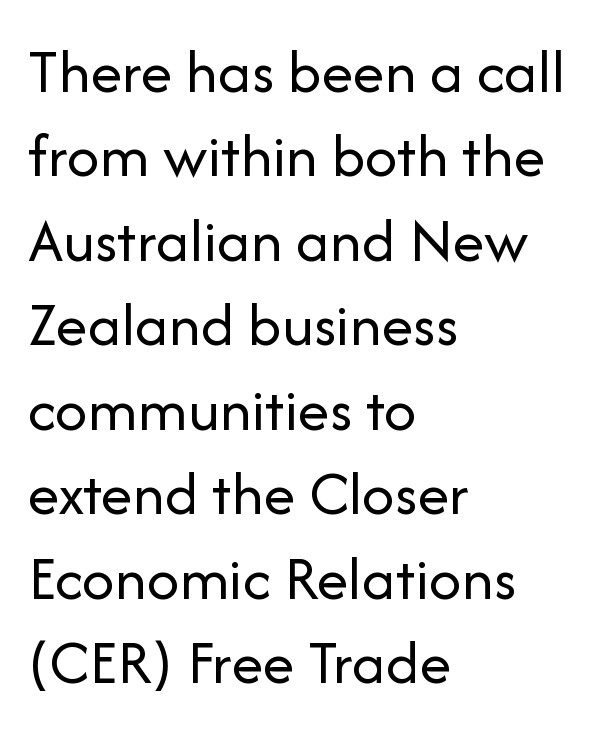
It's the straight-up-and-down kind of type. Summary of vertical rhythm: regular, with standard interline spacing. The lines in this sample share a left origin and differ only in where they stop. Letter spacing: default. Note the varied advance widths — an 'i' is clearly narrower than an 'm'. Unmarked baselines from the first word to the last.
